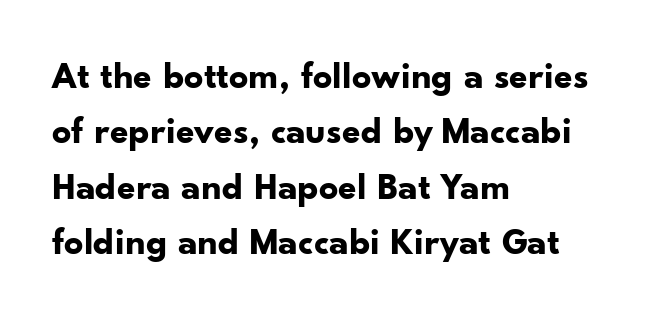
Q: Is the text bold? A: Yes.
Q: Is the text italic (slanted)? A: No, it is upright.
Q: Is the typeface a serif or a sans-serif typeface? A: Sans-serif.
Q: Is the text underlined? A: No.
Q: How is the paragraph aligned? A: Left-aligned.
Q: Is the spacing between letters normal or unusually wide? A: Normal.
Q: Is the spacing between lines tight, normal or loose? A: Normal.
Q: Width (condensed, normal, or wide)? A: Normal.
Q: Stroke contrast? A: Low.
Q: x-height? A: Small.
Q: Monospaced? A: No.
